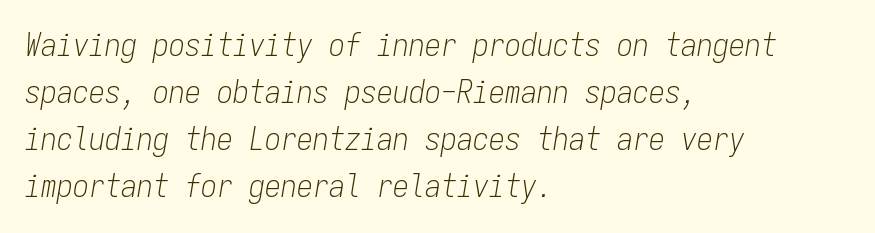
Regarding leading, the lines here are spaced in the standard way. The typography opts for an oblique posture over an upright one. Stems here are at most as thick as an everyday book face. How are the letters spaced? Ordinarily, with no added tracking. This sample has the even, mechanical cadence of fixed-width lettering. Descender tails drop into unmarked territory.
